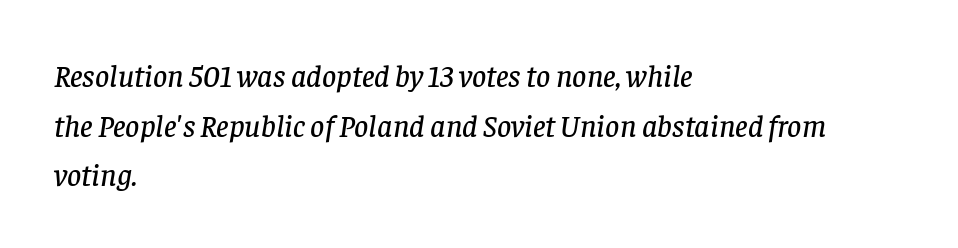
Q: Is the text italic (slanted)? A: Yes, it leans right by about 8 degrees.
Q: Is the typeface a serif or a sans-serif typeface? A: Serif.
Q: Is the text underlined? A: No.
Q: How is the paragraph aligned? A: Left-aligned.
Q: Is the spacing between letters normal or unusually wide? A: Normal.
Q: Is the spacing between lines tight, normal or loose? A: Normal.
Q: Width (condensed, normal, or wide)? A: Normal.
Q: Stroke contrast? A: Low.
Q: x-height? A: Large.
Q: Monospaced? A: No.
